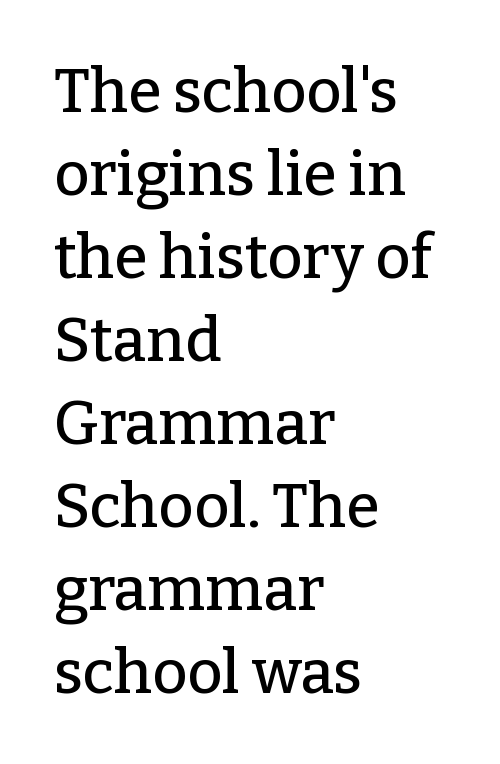
The image shows 61 px serif type, upright; set left-aligned, normal line spacing (1.36x), normal letter spacing, not underlined; low stroke contrast and a medium x-height.
